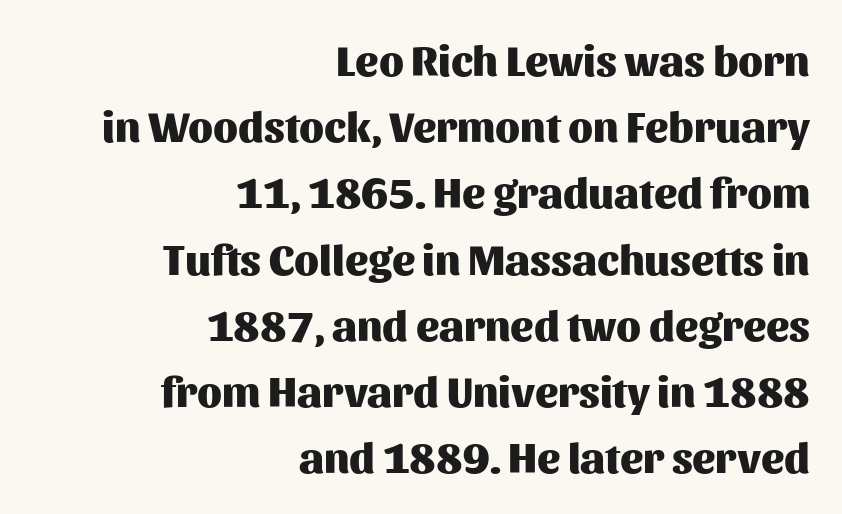
Q: Is the text bold? A: Yes.
Q: Is the text italic (slanted)? A: No, it is upright.
Q: Is the typeface a serif or a sans-serif typeface? A: Sans-serif.
Q: Is the text underlined? A: No.
Q: How is the paragraph aligned? A: Right-aligned.
Q: Is the spacing between letters normal or unusually wide? A: Normal.
Q: Is the spacing between lines tight, normal or loose? A: Normal.
Q: Width (condensed, normal, or wide)? A: Normal.
Q: Stroke contrast? A: Medium.
Q: x-height? A: Medium.
Q: Monospaced? A: No.
